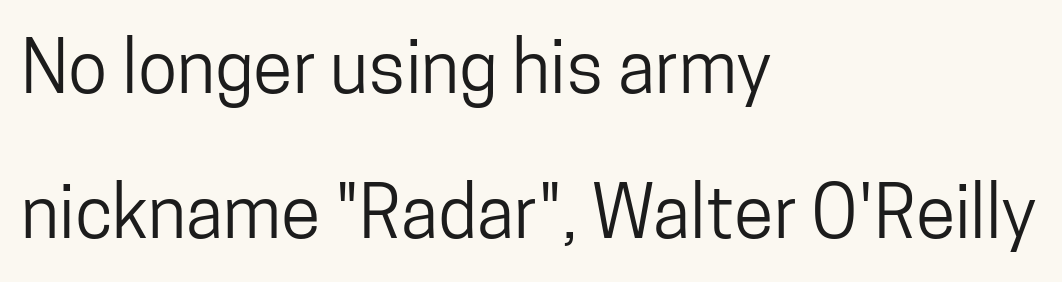
{"serif": "no", "italic": "no", "width": "condensed", "stroke_contrast": "low", "x_height": "medium", "monospaced": "no", "underline": "no", "align": "left", "line_spacing": "loose", "line_spacing_ratio": 2.02, "letter_spacing": "normal", "letter_spacing_em": 0.0, "glyph_px": 72}
